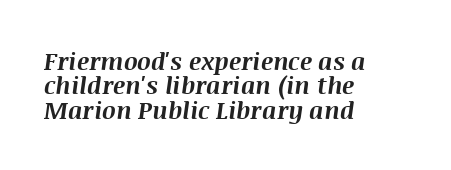
The image shows 24 px bold type, italic (leaning right); set left-aligned, tight line spacing (1.02x), normal letter spacing, not underlined.
